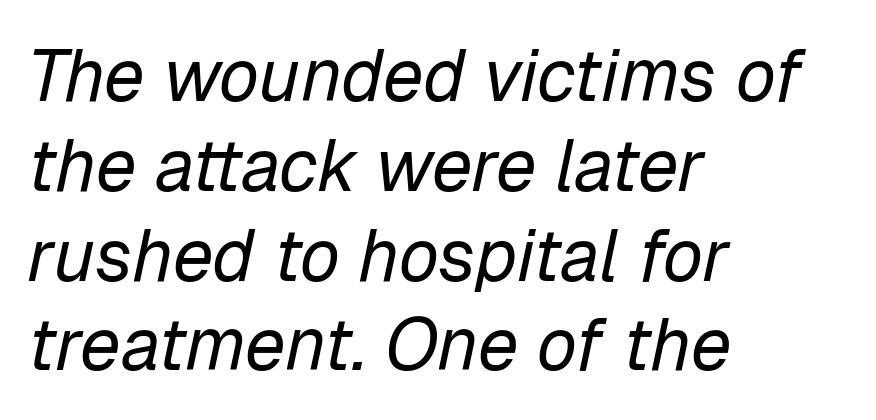
{"italic": "yes", "lean": "right", "slant_degrees": 12, "bold": "no", "weight": "regular", "width": "normal", "stroke_contrast": "low", "x_height": "medium", "monospaced": "no", "underline": "no", "align": "left", "line_spacing_ratio": 1.23, "letter_spacing": "normal", "letter_spacing_em": 0.0, "glyph_px": 73}
